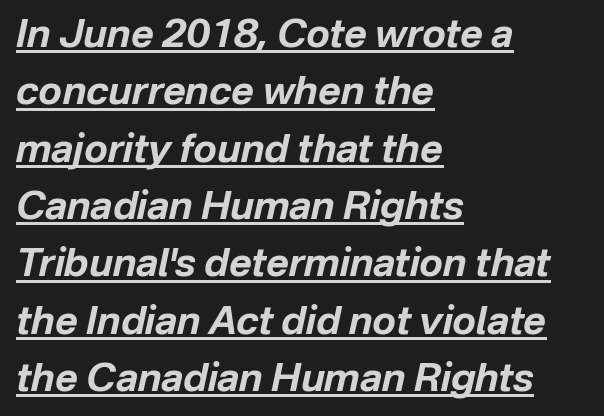
The glyphs are accompanied by a horizontal stroke just below them. Honestly, the letter spacing is just normal — you wouldn't notice it. Students, this is bold: see how much ink each stroke carries. The passage shown leans; its letterforms are oblique.
